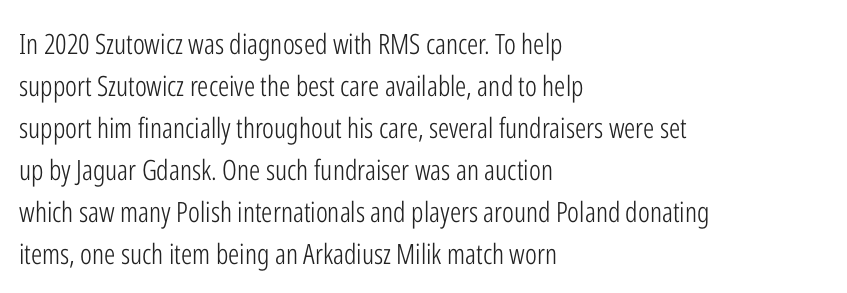
{"serif": "no", "italic": "no", "bold": "no", "weight": "light", "width": "condensed", "stroke_contrast": "low", "x_height": "medium", "monospaced": "no", "underline": "no", "align": "left", "line_spacing": "normal", "line_spacing_ratio": 1.5, "letter_spacing": "normal", "letter_spacing_em": 0.0, "glyph_px": 28}
